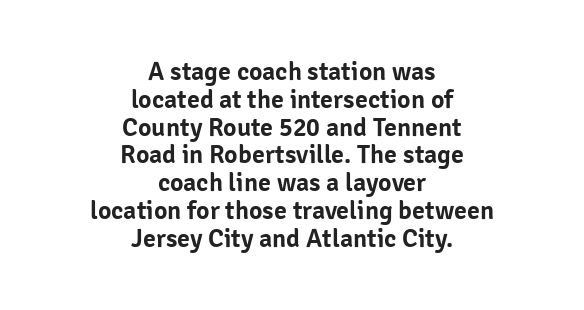
The image shows 26 px text type, upright; set centered, tight line spacing (1.07x), normal letter spacing, not underlined.
